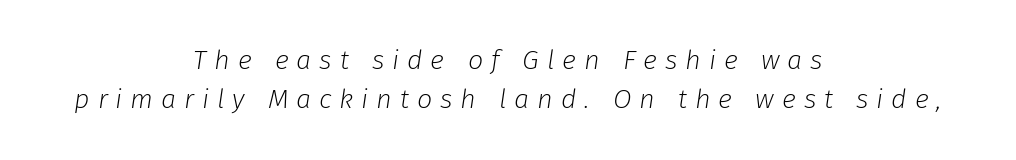
Q: Is the text bold? A: No.
Q: Is the text italic (slanted)? A: Yes, it leans right by about 8 degrees.
Q: Is the text underlined? A: No.
Q: How is the paragraph aligned? A: Centered.
Q: Is the spacing between letters normal or unusually wide? A: Unusually wide.
Q: Is the spacing between lines tight, normal or loose? A: Normal.
